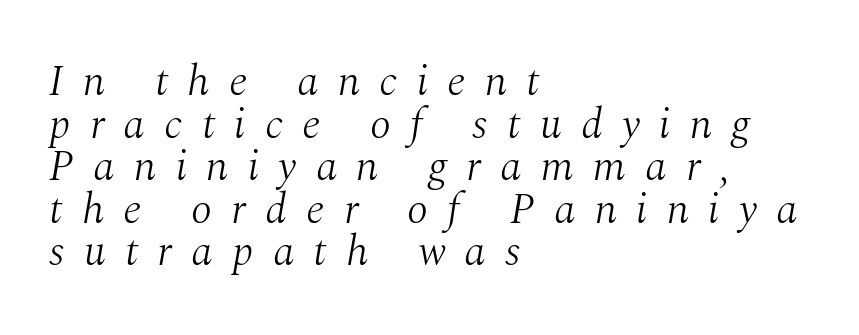
{"serif": "yes", "italic": "yes", "lean": "right", "slant_degrees": 10, "bold": "no", "weight": "light", "width": "normal", "stroke_contrast": "medium", "x_height": "medium", "monospaced": "no", "underline": "no", "align": "left", "line_spacing": "tight", "line_spacing_ratio": 0.99, "letter_spacing": "wide", "letter_spacing_em": 0.45, "glyph_px": 43}
